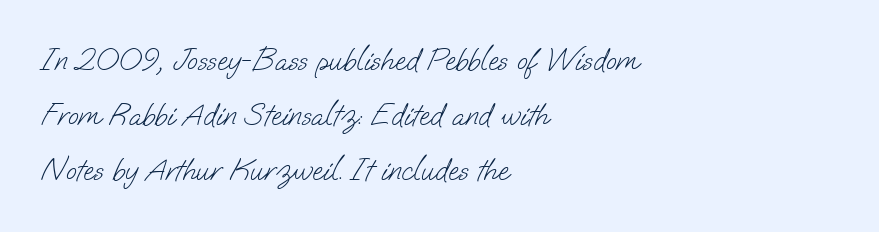
The image shows 31 px light sans-serif type; set left-aligned, line spacing 1.78x, normal letter spacing, not underlined; low stroke contrast and a small x-height.
